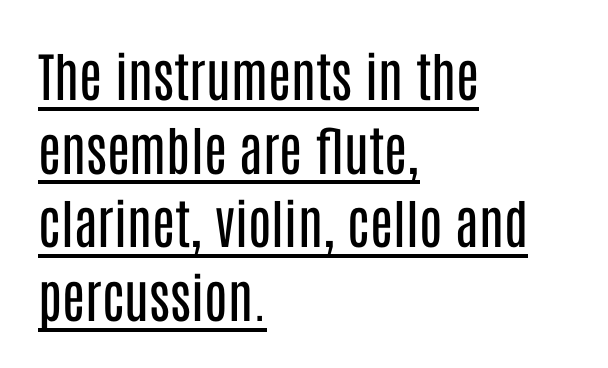
Rows of type keep a routine distance in the vertical direction. When letters stand straight like this, we call the style roman or upright. Weight: not bold — regular or lighter. The words here are underlined.
